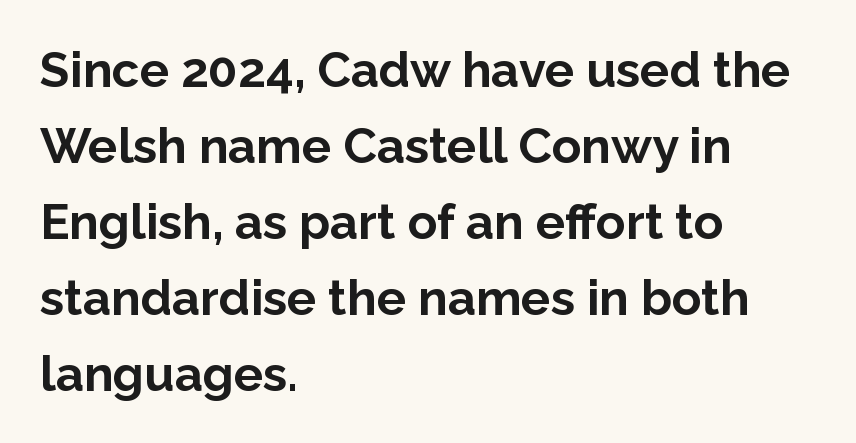
The image shows 49 px bold sans-serif type, upright; set left-aligned, normal line spacing (1.55x), normal letter spacing, not underlined; low stroke contrast and a medium x-height.
